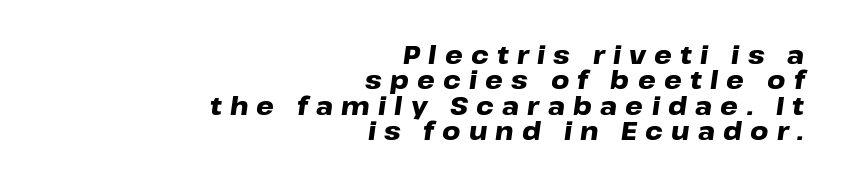
{"italic": "yes", "lean": "right", "slant_degrees": 8, "bold": "yes", "underline": "no", "align": "right", "line_spacing": "tight", "line_spacing_ratio": 1.02, "letter_spacing": "wide", "letter_spacing_em": 0.33, "glyph_px": 25}
